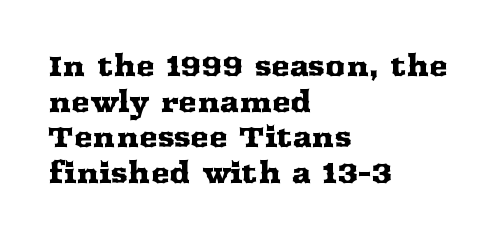
The ragged edge is on the right, which tells us the setting is flush left. Horizontal bands of white between lines are of average thickness. Tracking here is standard; glyphs follow each other at the usual distance. Anything drawn beneath the words? Only blank space.
